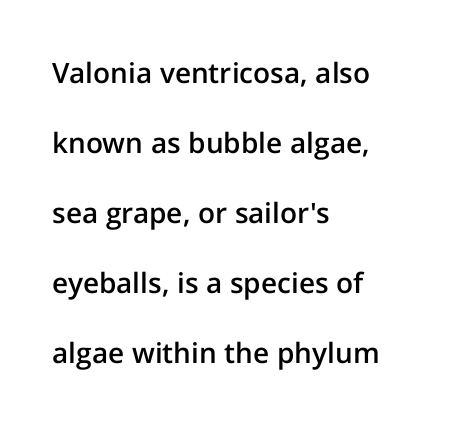
{"serif": "no", "italic": "no", "bold": "semi", "weight": "semibold", "width": "normal", "stroke_contrast": "low", "x_height": "medium", "monospaced": "no", "underline": "no", "align": "left", "line_spacing": "loose", "line_spacing_ratio": 2.5, "letter_spacing": "normal", "letter_spacing_em": 0.0, "glyph_px": 28}
